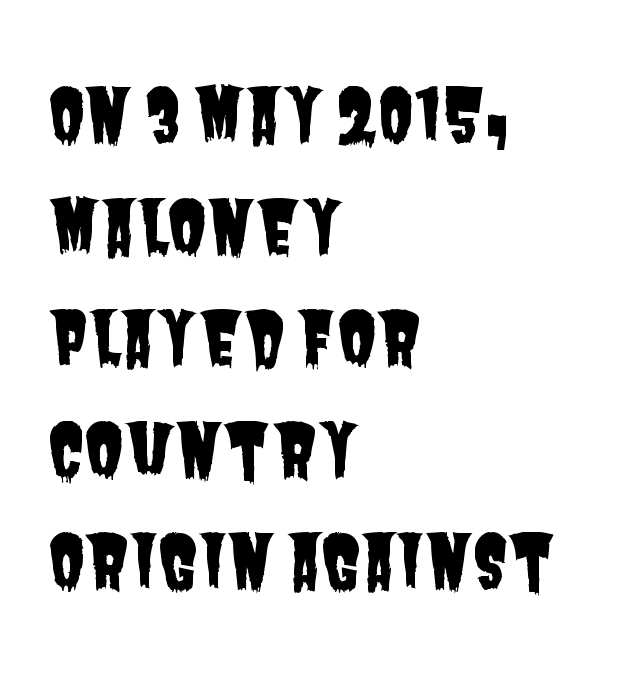
How would I describe the line gaps? Plain and ordinary. Letters rest on an invisible, unmarked baseline. Look at the bottom of the vertical strokes: they stop flat, with no serifs. Line starts are locked; line ends wander.
